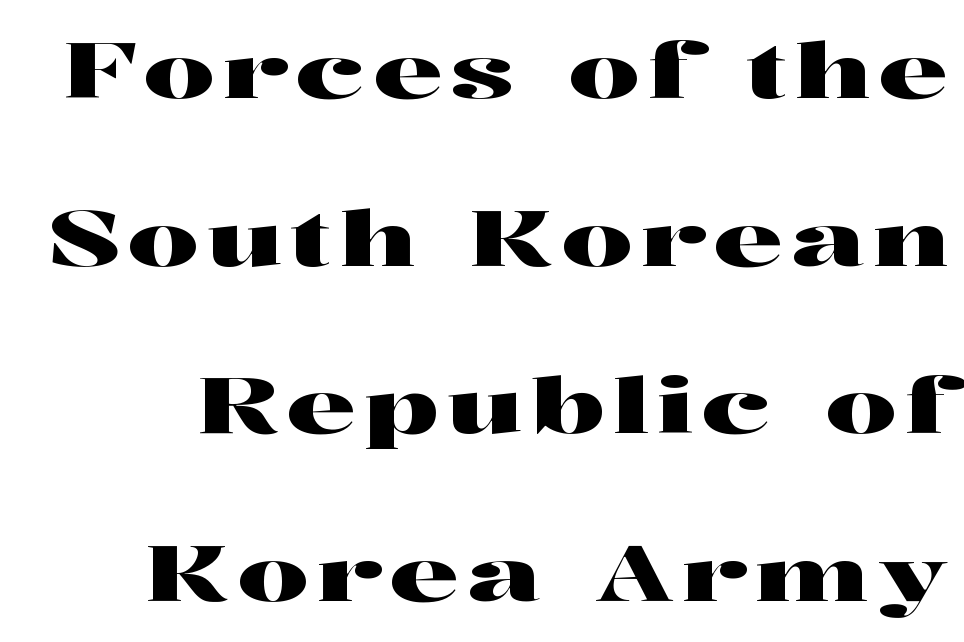
Q: Is the text italic (slanted)? A: No, it is upright.
Q: Is the typeface a serif or a sans-serif typeface? A: Serif.
Q: Is the text underlined? A: No.
Q: Is the spacing between lines tight, normal or loose? A: Loose.
Q: Width (condensed, normal, or wide)? A: Wide.
Q: Stroke contrast? A: High.
Q: x-height? A: Medium.
Q: Monospaced? A: No.
